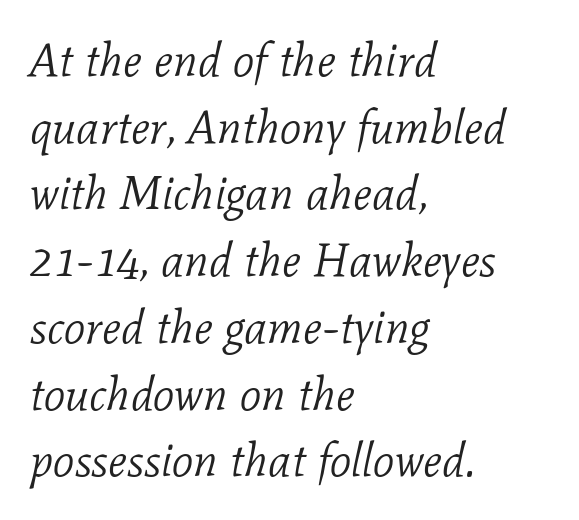
The image shows 47 px light serif type, italic (leaning right); set left-aligned, normal line spacing (1.42x), normal letter spacing, not underlined; low stroke contrast and a medium x-height.
